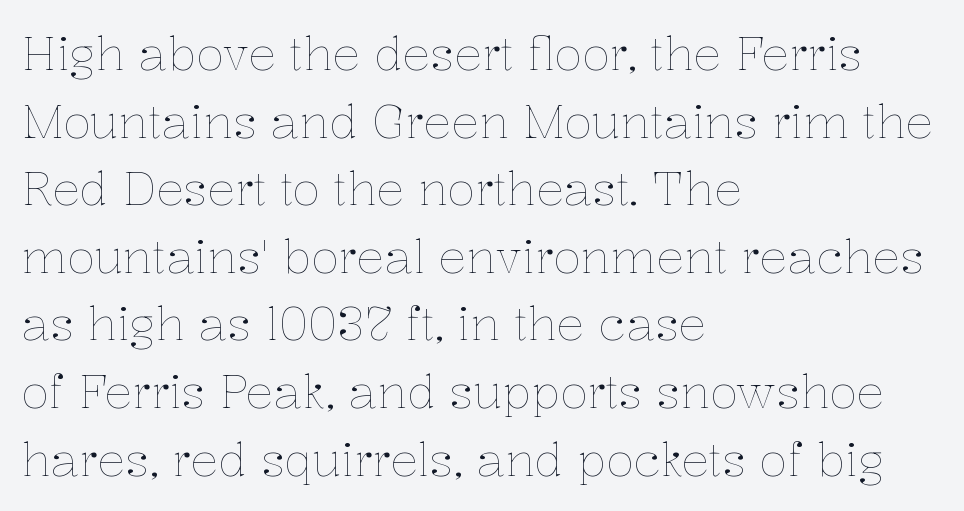
Spacing between characters is what you'd get straight out of the box. Notice how the passage keeps a crisp vertical edge on the left only. Clear beneath every line of the passage. A typesetter would call this proportional, since set widths differ per character. Weight class: somewhere from thin through regular.
